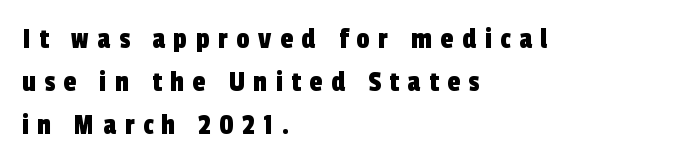
The image shows 30 px condensed sans-serif type; set left-aligned, normal line spacing (1.43x), unusually wide letter spacing (+0.28 em), not underlined; a medium x-height.
